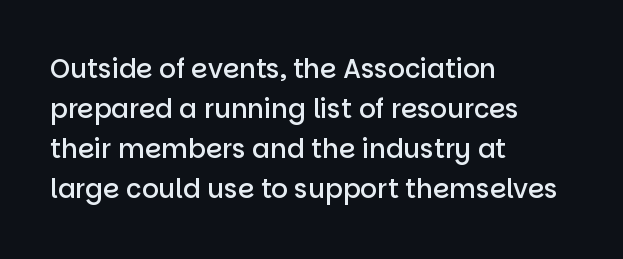
{"italic": "no", "bold": "semi", "underline": "no", "align": "left", "line_spacing": "normal", "line_spacing_ratio": 1.54, "letter_spacing": "normal", "letter_spacing_em": 0.0, "glyph_px": 26}
